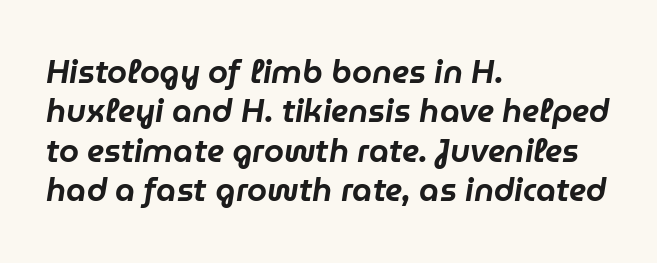
Posture: slanted. The passage is arranged the way most books set body copy — flush left. A clean baseline with only descenders dipping below it. Note the varied advance widths — an 'i' is clearly narrower than an 'm'. The type is set solid horizontally, with unmodified tracking.
